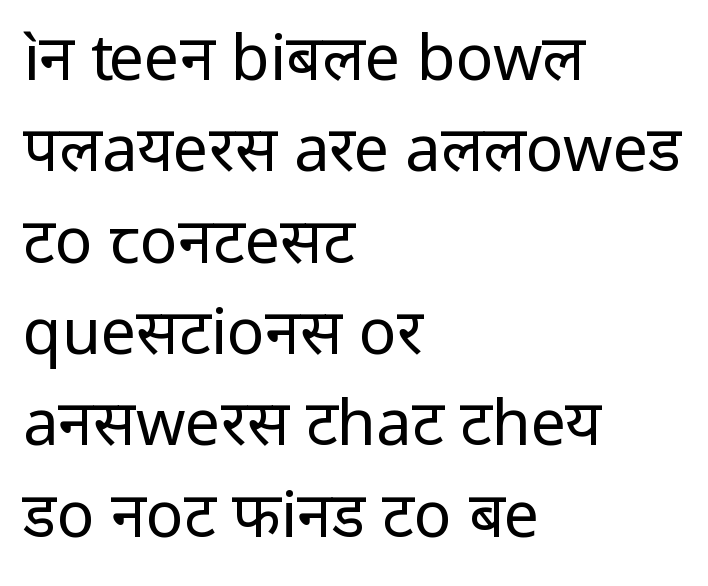
Q: Is the text bold? A: No.
Q: Is the text italic (slanted)? A: No, it is upright.
Q: Is the typeface a serif or a sans-serif typeface? A: Sans-serif.
Q: Is the text underlined? A: No.
Q: How is the paragraph aligned? A: Left-aligned.
Q: Is the spacing between letters normal or unusually wide? A: Normal.
Q: Is the spacing between lines tight, normal or loose? A: Normal.
Q: Width (condensed, normal, or wide)? A: Normal.
Q: Stroke contrast? A: Low.
Q: x-height? A: Medium.
Q: Monospaced? A: No.
